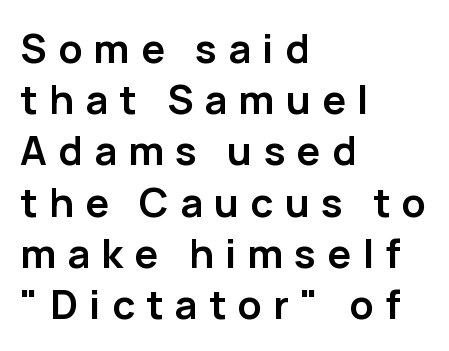
The image shows 40 px semibold sans-serif type, upright; set left-aligned, normal line spacing (1.28x), unusually wide letter spacing (+0.28 em), not underlined; low stroke contrast and a medium x-height.
